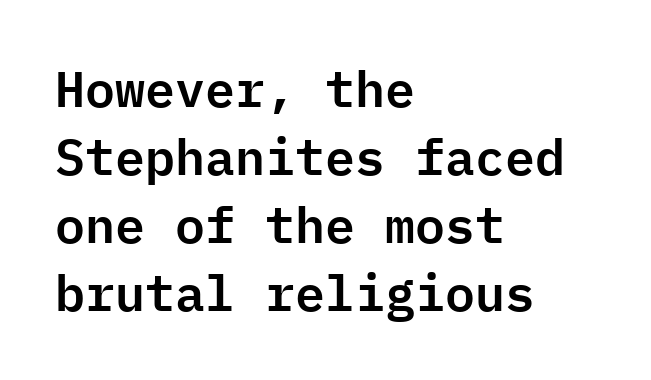
{"serif": "no", "italic": "no", "width": "normal", "stroke_contrast": "low", "x_height": "medium", "monospaced": "yes", "underline": "no", "align": "left", "line_spacing": "normal", "line_spacing_ratio": 1.36, "letter_spacing": "normal", "letter_spacing_em": 0.0, "glyph_px": 50}
